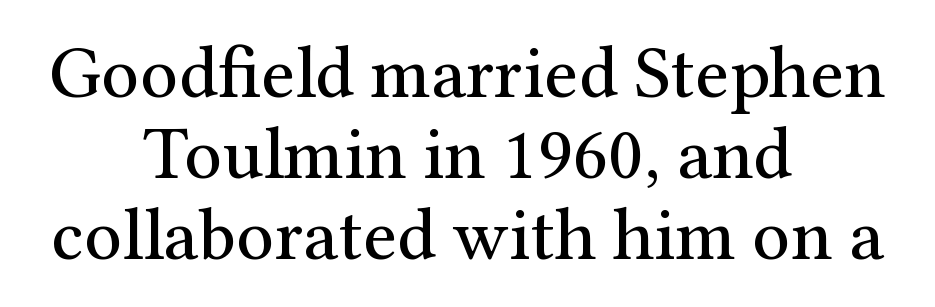
The image shows 75 px regular-weight serif type, upright; set centered, tight line spacing (1.08x), normal letter spacing, not underlined; medium stroke contrast and a medium x-height.
